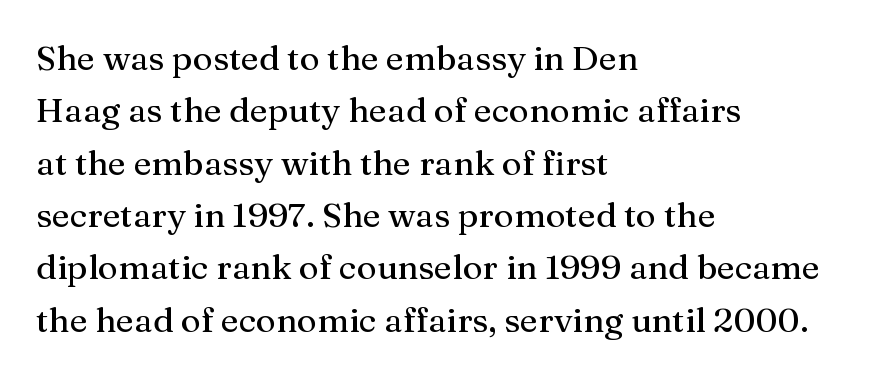
The image shows 34 px serif type, upright; set left-aligned, normal line spacing (1.54x), normal letter spacing, not underlined; medium stroke contrast and a medium x-height.
